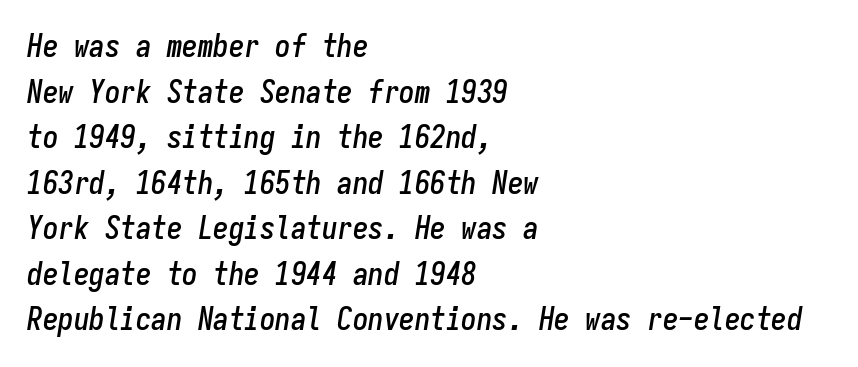
Honestly, there is no underline to notice here at all. Normally led — the rows are evenly, conventionally spaced. It's the slanting kind of type. Observe the ordinary spacing: letters are neighbours, not strangers.
